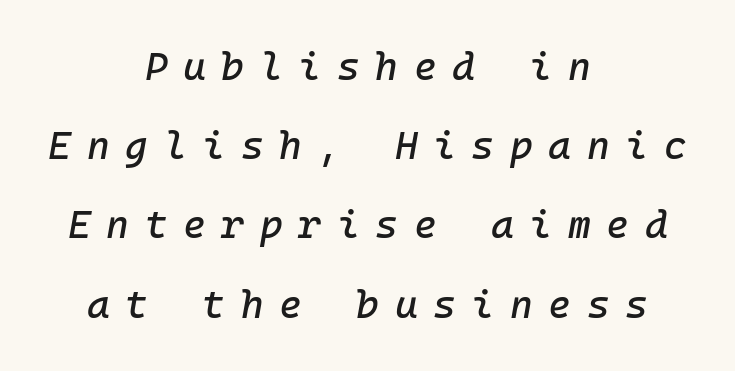
The image shows 39 px text type, italic (leaning right); set centered, loose line spacing (2.03x), unusually wide letter spacing (+0.4 em), not underlined; low stroke contrast and a medium x-height.
